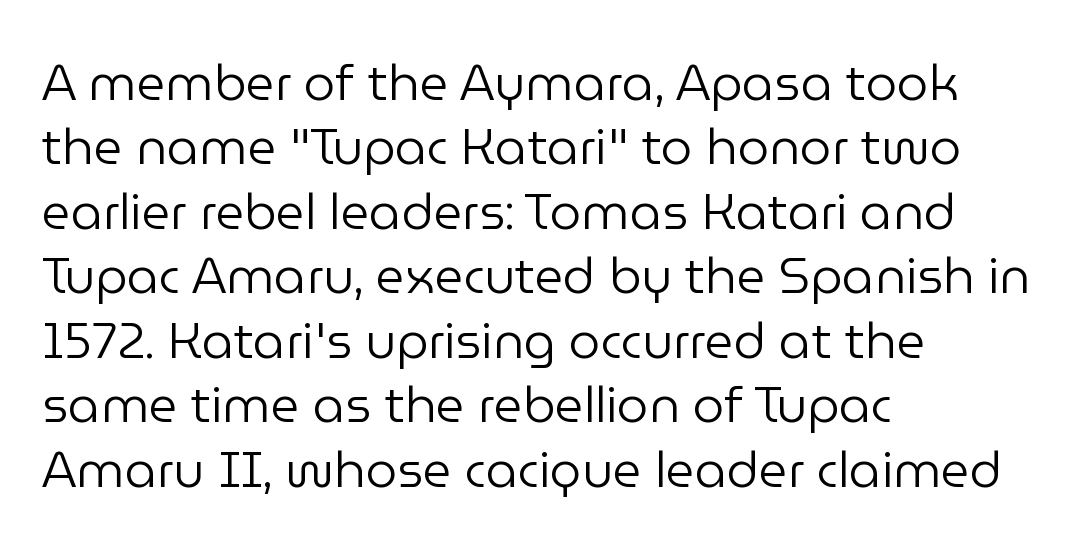
The characters are drawn with everyday or finer stroke widths. Nothing unusual about the tracking: characters are spaced as the font intends. Is there any slant? The stems are plumb. Notice how descenders clear the ascenders below comfortably — that's standard leading. This rendering employs a face without finishing strokes, i.e., a sans-serif. Note the varied advance widths — an 'i' is clearly narrower than an 'm'.
